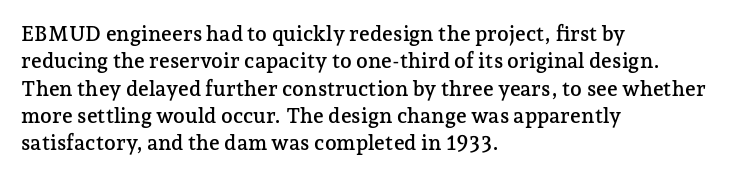
Q: Is the text italic (slanted)? A: No, it is upright.
Q: Is the text underlined? A: No.
Q: How is the paragraph aligned? A: Left-aligned.
Q: Is the spacing between letters normal or unusually wide? A: Normal.
Q: Is the spacing between lines tight, normal or loose? A: Normal.
